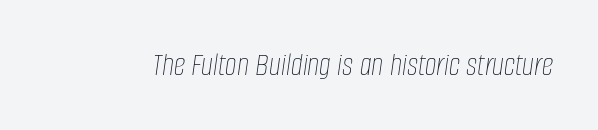
The image shows 33 px thin, condensed type, italic (leaning right); set normal letter spacing, not underlined; low stroke contrast and a large x-height.
